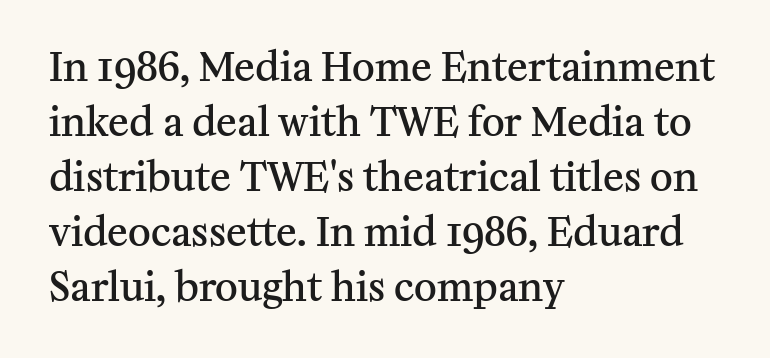
The image shows 39 px semibold serif type, upright; set left-aligned, normal line spacing (1.41x), normal letter spacing, not underlined; medium stroke contrast and a medium x-height.
